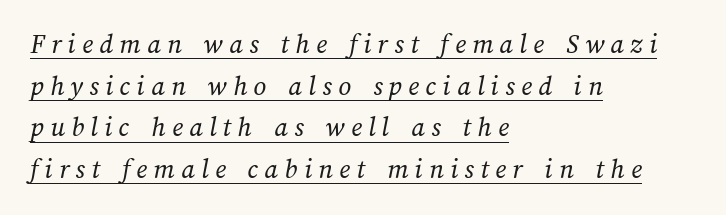
{"bold": "no", "weight": "regular", "width": "normal", "stroke_contrast": "medium", "x_height": "medium", "monospaced": "no", "underline": "yes", "align": "left", "line_spacing": "normal", "line_spacing_ratio": 1.49, "letter_spacing": "wide", "letter_spacing_em": 0.23, "glyph_px": 28}
